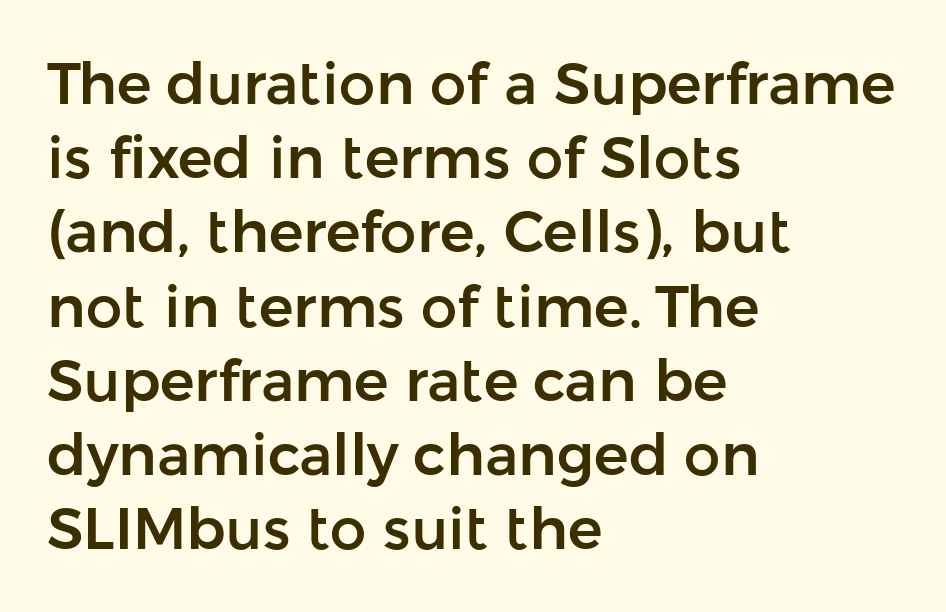
The image shows 58 px sans-serif type, upright; set left-aligned, normal line spacing (1.28x), normal letter spacing, not underlined; low stroke contrast and a medium x-height.
